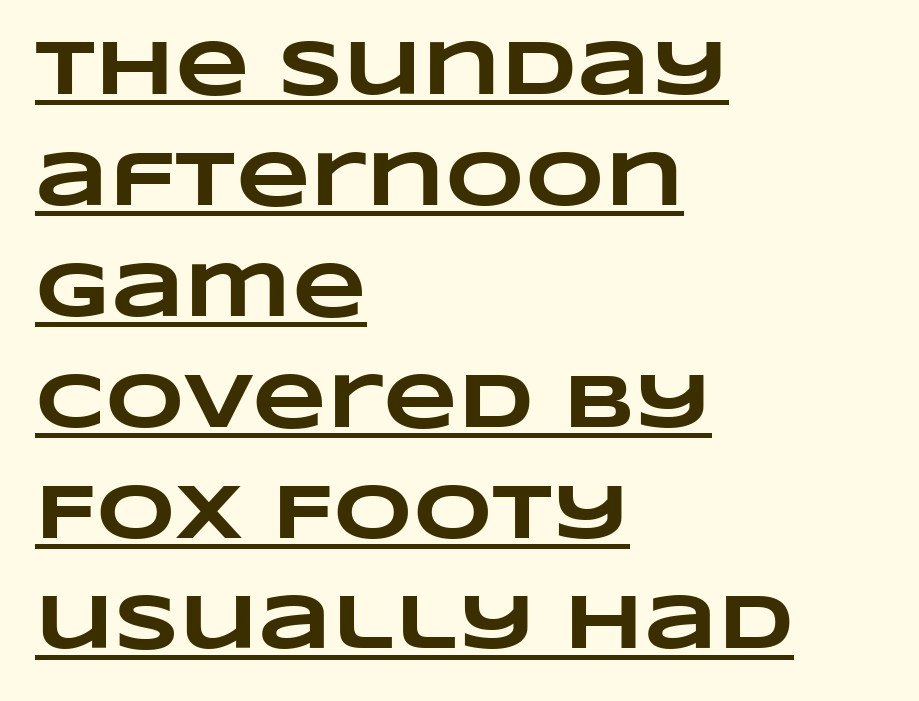
Q: Is the text bold? A: Yes.
Q: Is the text underlined? A: Yes.
Q: How is the paragraph aligned? A: Left-aligned.
Q: Is the spacing between letters normal or unusually wide? A: Normal.
Q: Is the spacing between lines tight, normal or loose? A: Normal.
Q: Width (condensed, normal, or wide)? A: Wide.
Q: Stroke contrast? A: Low.
Q: x-height? A: Large.
Q: Monospaced? A: No.
